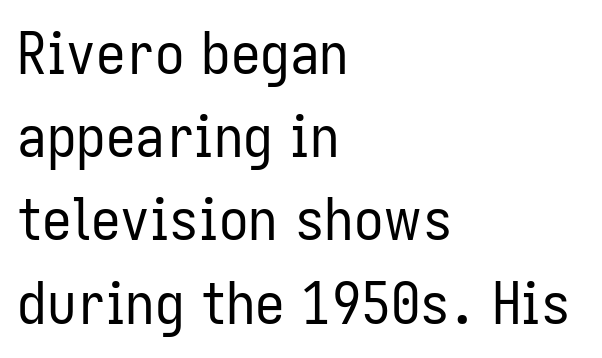
{"serif": "no", "italic": "no", "bold": "no", "weight": "regular", "width": "condensed", "stroke_contrast": "low", "x_height": "medium", "monospaced": "no", "underline": "no", "align": "left", "line_spacing": "normal", "line_spacing_ratio": 1.41, "letter_spacing": "normal", "letter_spacing_em": 0.0, "glyph_px": 59}
